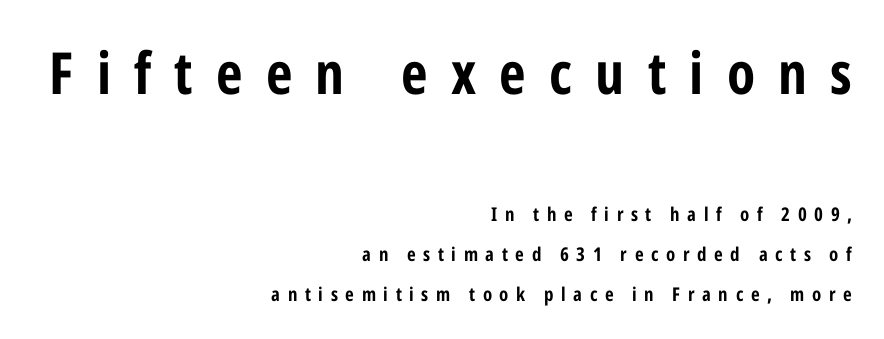
The image shows 58 px bold, condensed sans-serif type, upright; set right-aligned, loose line spacing (2.1x), unusually wide letter spacing (+0.4 em), not underlined; the first (top) block is 3.05x larger; low stroke contrast and a medium x-height.
